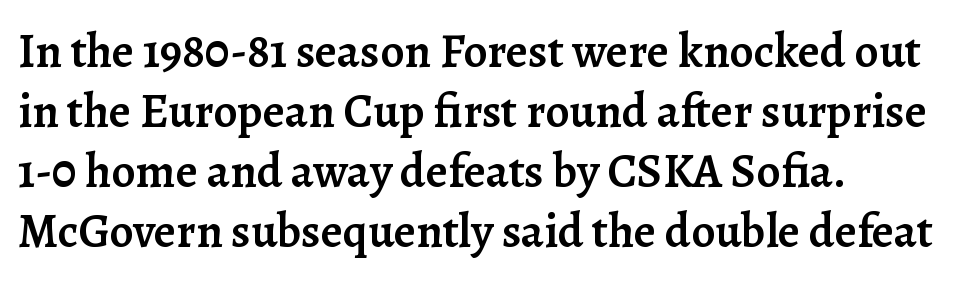
Q: Is the text bold? A: Semi-bold.
Q: Is the text italic (slanted)? A: No, it is upright.
Q: Is the typeface a serif or a sans-serif typeface? A: Serif.
Q: Is the text underlined? A: No.
Q: How is the paragraph aligned? A: Left-aligned.
Q: Is the spacing between letters normal or unusually wide? A: Normal.
Q: Is the spacing between lines tight, normal or loose? A: Normal.
Q: Width (condensed, normal, or wide)? A: Normal.
Q: Stroke contrast? A: Low.
Q: x-height? A: Medium.
Q: Monospaced? A: No.
